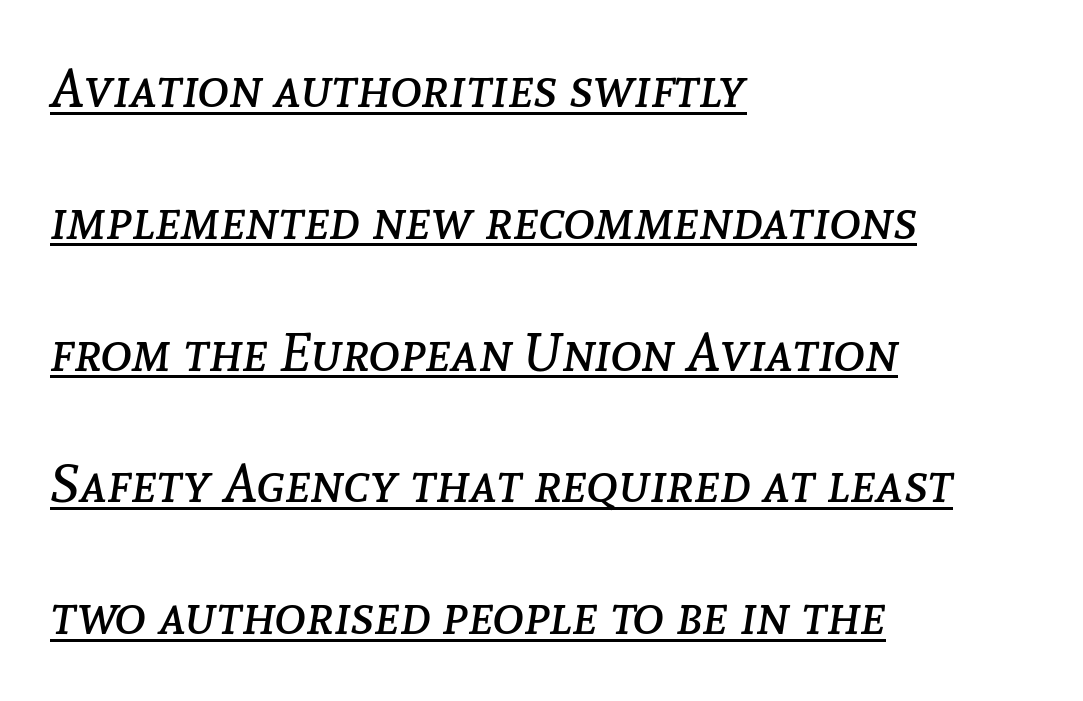
{"italic": "yes", "lean": "right", "slant_degrees": 8, "bold": "no", "weight": "regular", "width": "normal", "stroke_contrast": "low", "x_height": "medium", "monospaced": "no", "underline": "yes", "align": "left", "line_spacing": "loose", "line_spacing_ratio": 2.44, "letter_spacing": "normal", "letter_spacing_em": 0.0, "glyph_px": 54}
